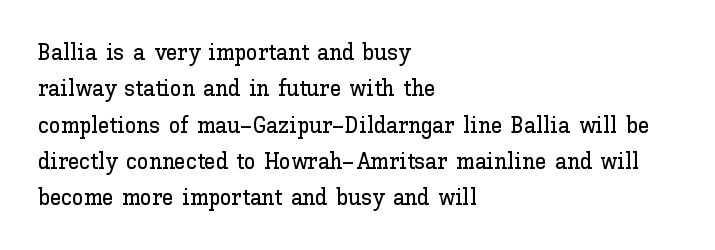
Q: Is the text italic (slanted)? A: No, it is upright.
Q: Is the text underlined? A: No.
Q: How is the paragraph aligned? A: Left-aligned.
Q: Is the spacing between letters normal or unusually wide? A: Normal.
Q: Is the spacing between lines tight, normal or loose? A: Normal.
